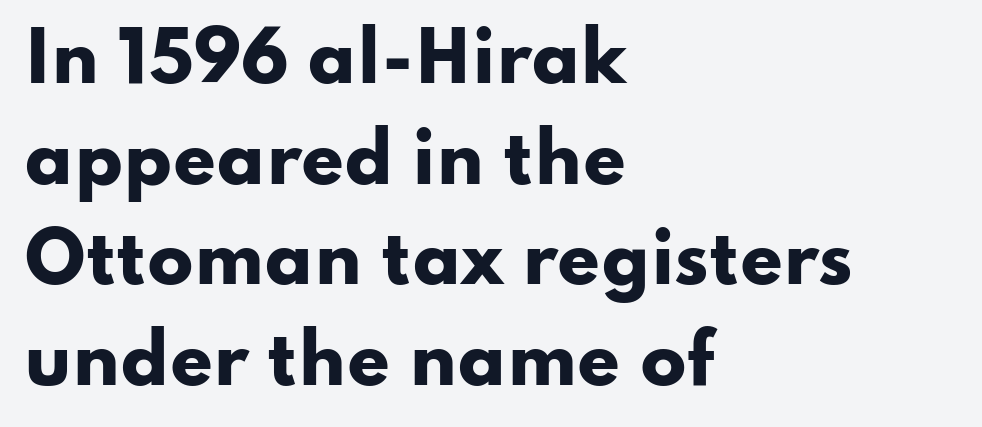
The area under the type is left untouched. Each new line begins a customary step beneath the previous one. This is roman type, the default non-slanted kind. This is heavy type, rendered in bold. A sans-serif font was chosen for this passage.
